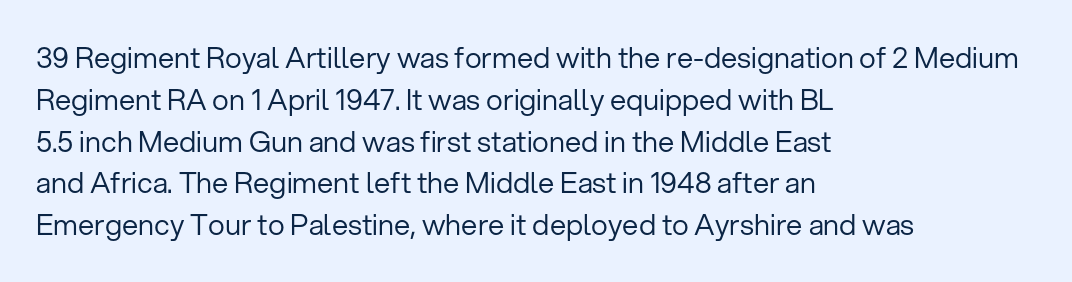
The image shows 29 px regular-weight sans-serif type, upright; set left-aligned, normal line spacing (1.44x), normal letter spacing, not underlined; low stroke contrast and a medium x-height.
